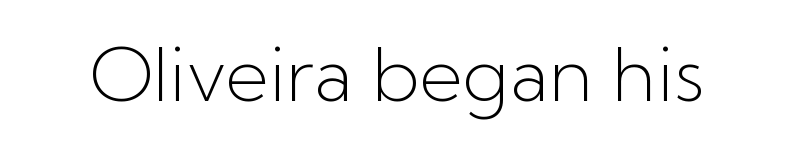
The image shows 75 px light sans-serif type, upright; set normal letter spacing, not underlined; low stroke contrast and a medium x-height.
